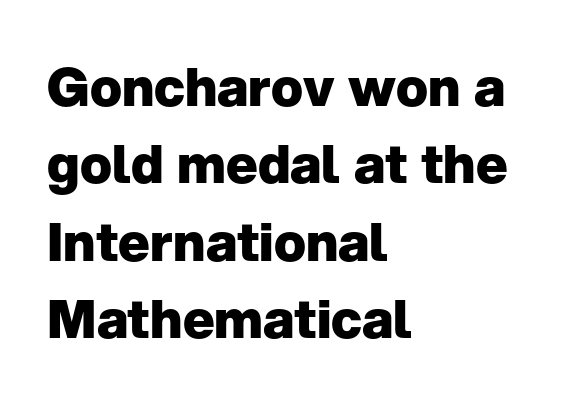
Each glyph is drawn with heavy, bold strokes. These lines were composed using upright roman letters. Just letters on the line, the space beneath them empty. Reading down the column, the eye jumps a familiar distance to each next line.
